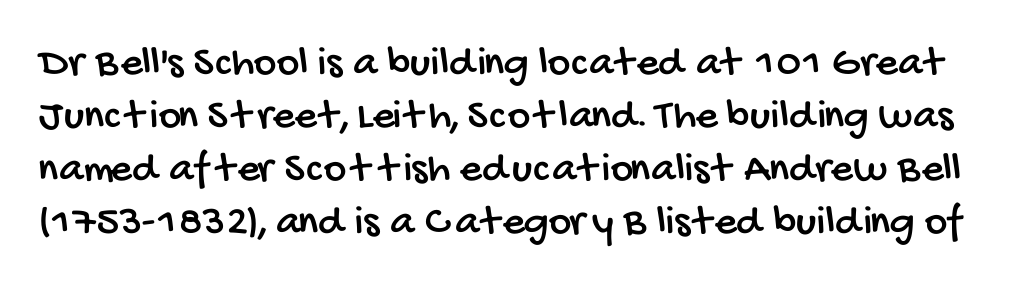
The image shows 43 px condensed sans-serif type; set line spacing 1.23x, normal letter spacing, not underlined; low stroke contrast and a large x-height.
